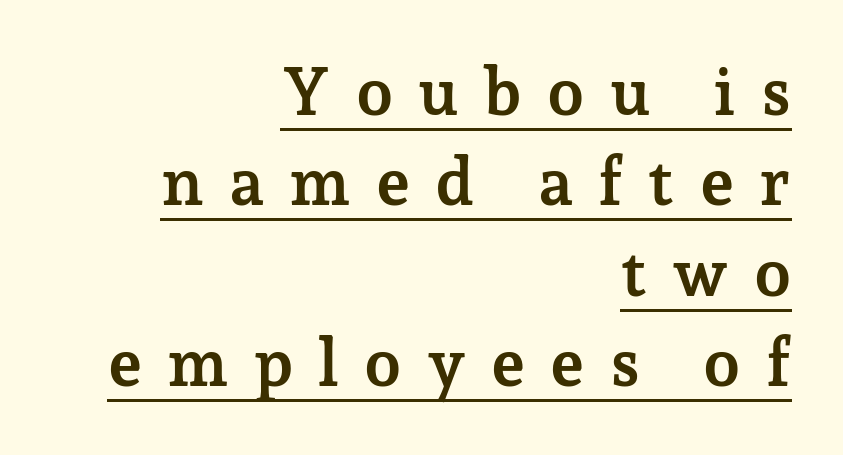
The image shows 66 px semibold serif type, upright; set right-aligned, normal line spacing (1.37x), unusually wide letter spacing (+0.38 em), underlined; low stroke contrast and a medium x-height.
